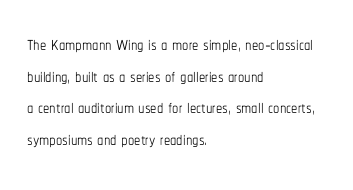
Q: Is the text bold? A: No.
Q: Is the text italic (slanted)? A: No, it is upright.
Q: Is the text underlined? A: No.
Q: How is the paragraph aligned? A: Left-aligned.
Q: Is the spacing between letters normal or unusually wide? A: Normal.
Q: Is the spacing between lines tight, normal or loose? A: Normal.
